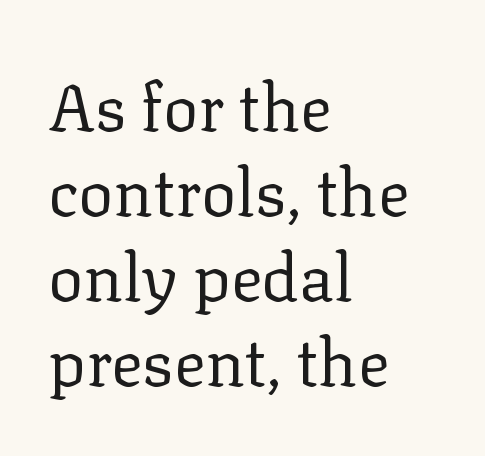
Q: Is the text bold? A: No.
Q: Is the text italic (slanted)? A: No, it is upright.
Q: Is the typeface a serif or a sans-serif typeface? A: Serif.
Q: Is the text underlined? A: No.
Q: How is the paragraph aligned? A: Left-aligned.
Q: Is the spacing between letters normal or unusually wide? A: Normal.
Q: Is the spacing between lines tight, normal or loose? A: Normal.
Q: Width (condensed, normal, or wide)? A: Normal.
Q: Stroke contrast? A: Low.
Q: x-height? A: Medium.
Q: Monospaced? A: No.
